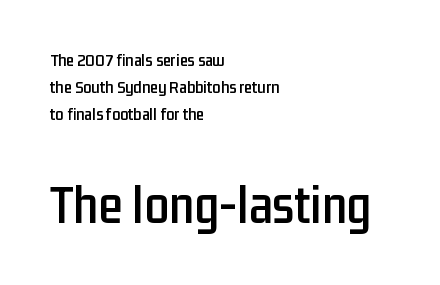
This is sans-serif lettering, the kind often seen on screens and signage. The leading is moderate, giving the passage an even texture. It's the straight-up-and-down kind of type. Compared with a centered layout, this one pins lines to the left instead.
